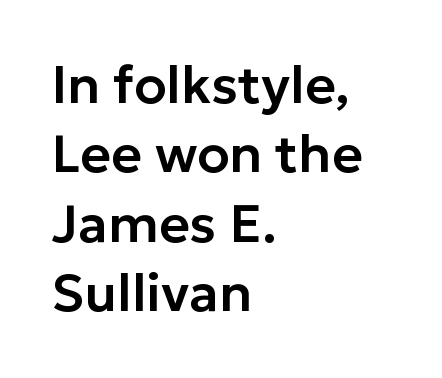
{"serif": "no", "italic": "no", "width": "normal", "stroke_contrast": "low", "x_height": "medium", "monospaced": "no", "underline": "no", "align": "left", "line_spacing": "normal", "line_spacing_ratio": 1.31, "letter_spacing": "normal", "letter_spacing_em": 0.0, "glyph_px": 53}
